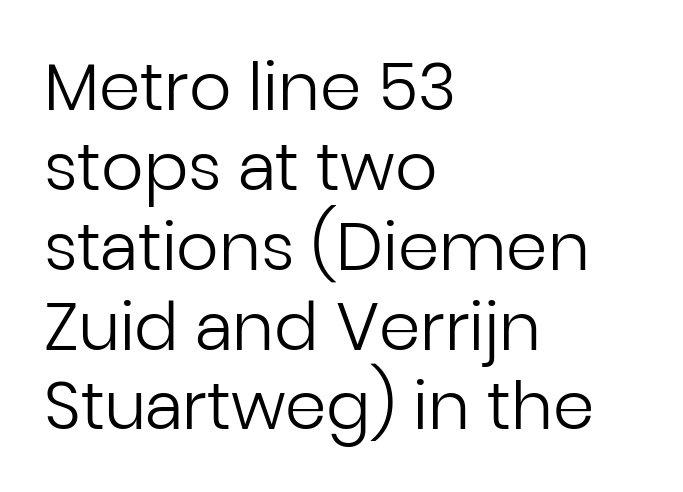
Q: Is the text bold? A: No.
Q: Is the text italic (slanted)? A: No, it is upright.
Q: Is the typeface a serif or a sans-serif typeface? A: Sans-serif.
Q: Is the text underlined? A: No.
Q: How is the paragraph aligned? A: Left-aligned.
Q: Is the spacing between letters normal or unusually wide? A: Normal.
Q: Width (condensed, normal, or wide)? A: Normal.
Q: Stroke contrast? A: Low.
Q: x-height? A: Medium.
Q: Monospaced? A: No.
